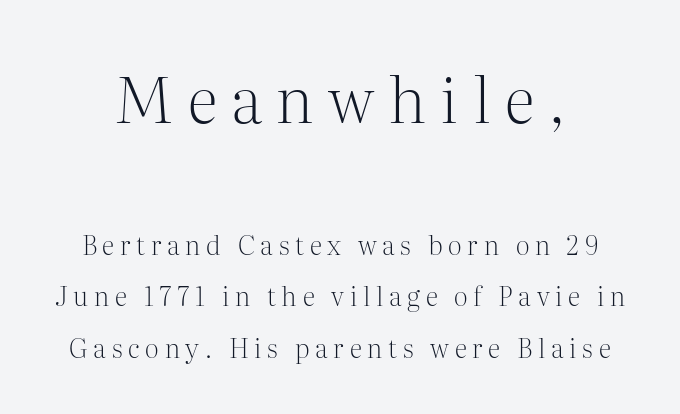
{"serif": "yes", "italic": "no", "bold": "no", "weight": "light", "width": "normal", "stroke_contrast": "medium", "x_height": "medium", "monospaced": "no", "underline": "no", "line_spacing": "loose", "line_spacing_ratio": 1.97, "letter_spacing": "wide", "letter_spacing_em": 0.22, "larger_block": "first", "size_ratio": 2.46, "glyph_px": 64}
